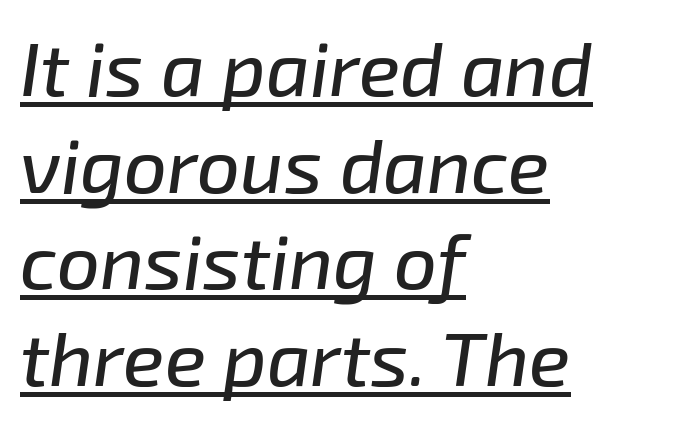
One glance says typical: line gaps are just what's usual. Every row of glyphs begins at an identical x-position on the left. Spacing verdict: proportional, widths tailored to each character. The tracking reads as untouched default to a designer's eye.
